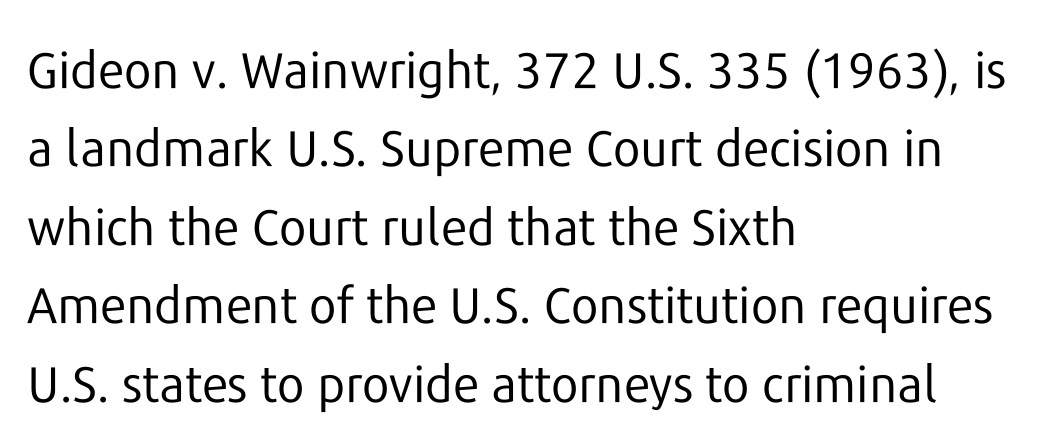
The image shows 50 px regular-weight sans-serif type, upright; set left-aligned, normal line spacing (1.57x), normal letter spacing, not underlined; low stroke contrast and a medium x-height.
